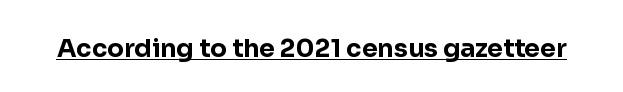
{"italic": "no", "bold": "yes", "underline": "yes", "letter_spacing": "normal", "letter_spacing_em": 0.0, "glyph_px": 25}
